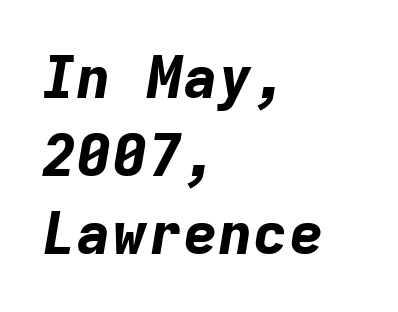
Q: Is the text bold? A: Yes.
Q: Is the text italic (slanted)? A: Yes, it leans right by about 9 degrees.
Q: Is the text underlined? A: No.
Q: How is the paragraph aligned? A: Left-aligned.
Q: Is the spacing between letters normal or unusually wide? A: Normal.
Q: Is the spacing between lines tight, normal or loose? A: Normal.
Q: Width (condensed, normal, or wide)? A: Normal.
Q: Stroke contrast? A: Low.
Q: x-height? A: Medium.
Q: Monospaced? A: Yes.
